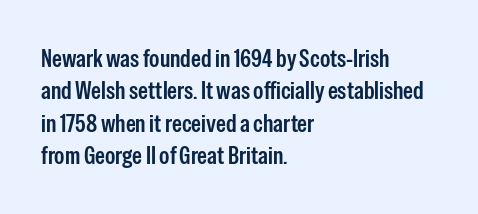
{"italic": "no", "underline": "no", "align": "left", "line_spacing": "normal", "line_spacing_ratio": 1.3, "letter_spacing": "normal", "letter_spacing_em": 0.0, "glyph_px": 25}
